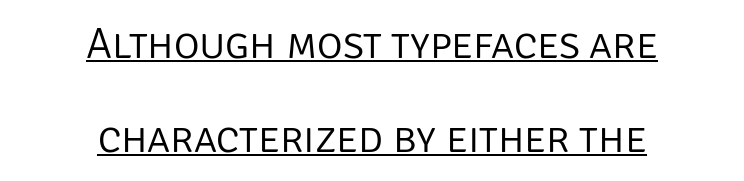
Q: Is the text bold? A: No.
Q: Is the text italic (slanted)? A: No, it is upright.
Q: Is the typeface a serif or a sans-serif typeface? A: Sans-serif.
Q: Is the text underlined? A: Yes.
Q: How is the paragraph aligned? A: Centered.
Q: Is the spacing between letters normal or unusually wide? A: Normal.
Q: Is the spacing between lines tight, normal or loose? A: Loose.
Q: Width (condensed, normal, or wide)? A: Normal.
Q: Stroke contrast? A: Low.
Q: x-height? A: Large.
Q: Monospaced? A: No.
